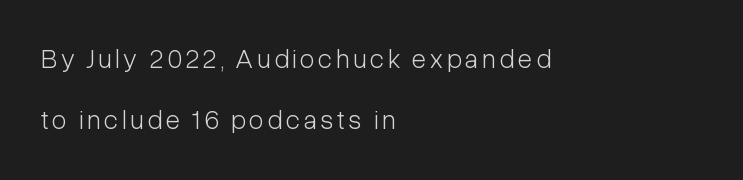
Q: Is the text bold? A: No.
Q: Is the text italic (slanted)? A: No, it is upright.
Q: Is the text underlined? A: No.
Q: How is the paragraph aligned? A: Left-aligned.
Q: Is the spacing between lines tight, normal or loose? A: Loose.
